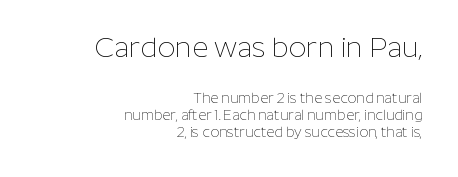
These glyphs show unthickened strokes, regular width or finer. Looks like regular typesetting: each glyph gets only the width it needs. Check under the words: just untouched page. Horizontal alignment here is rightward, an uncommon choice for prose. Do the letters lean? They stand straight.
